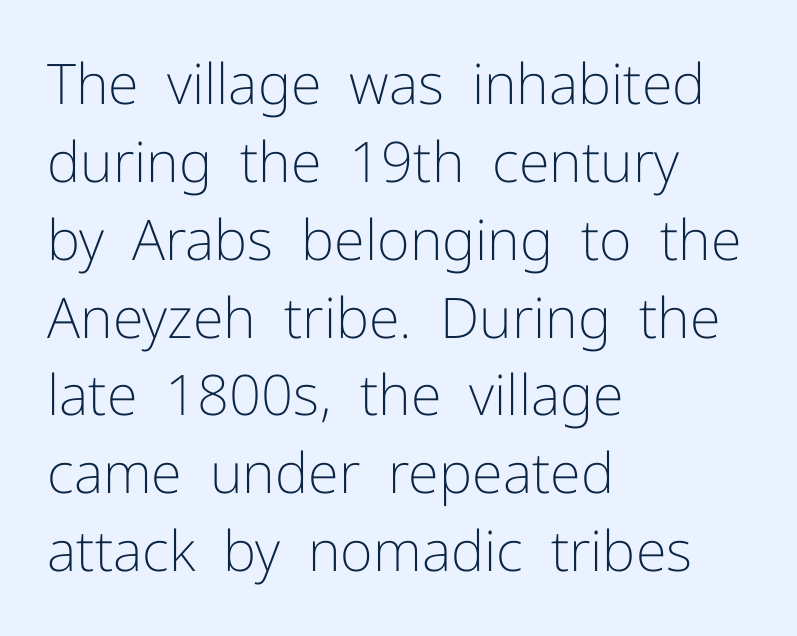
Has an underline been added? It has not. The vertical gap from one line to the next is medium. Standard letterfit; no display-style spreading of the glyphs. Italic: no, the glyphs are upright roman. Each stroke keeps to a modest, everyday thickness or less.
